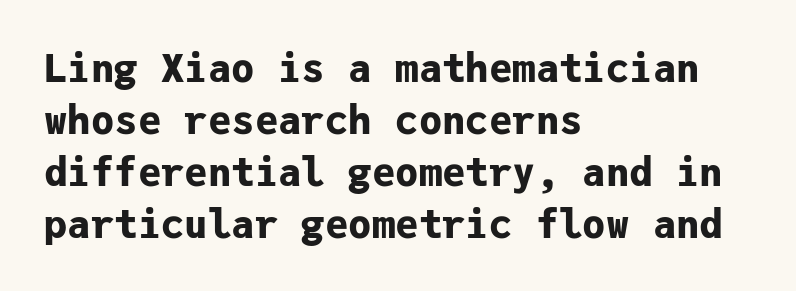
The image shows 39 px bold sans-serif type, upright, monospaced; set left-aligned, normal line spacing (1.33x), normal letter spacing, not underlined; low stroke contrast and a medium x-height.
